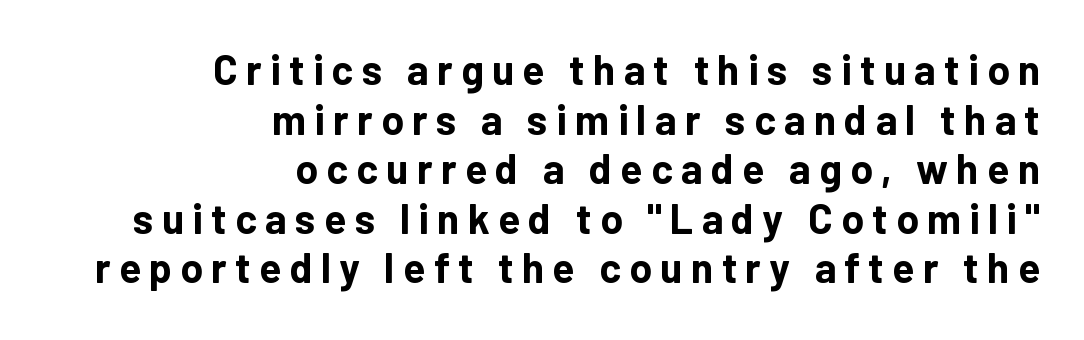
The image shows 41 px bold sans-serif type, upright; set right-aligned, line spacing 1.21x, unusually wide letter spacing (+0.2 em), not underlined; low stroke contrast and a medium x-height.
